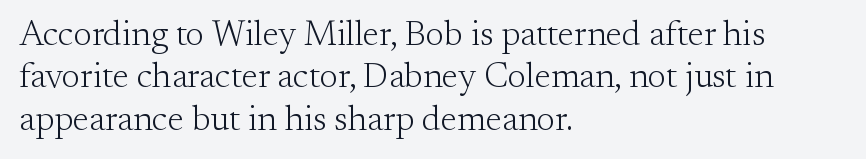
{"serif": "yes", "italic": "no", "bold": "no", "weight": "light", "width": "normal", "stroke_contrast": "medium", "x_height": "small", "monospaced": "no", "underline": "no", "align": "left", "line_spacing_ratio": 1.21, "letter_spacing": "normal", "letter_spacing_em": 0.0, "glyph_px": 35}
